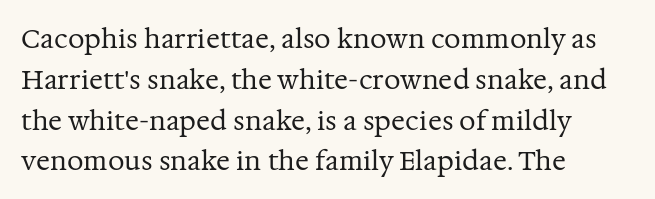
The image shows 26 px text type, upright; set left-aligned, normal line spacing (1.57x), normal letter spacing, not underlined.
